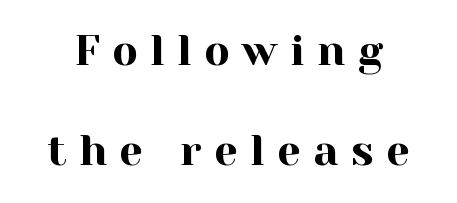
This is roman type, the default non-slanted kind. This sample trades compactness for vertical openness between lines. Here the designer chose a conventional face with non-uniform glyph widths. Plain, unruled lines of type. Note: serifs present on the glyphs. Tracking here is generous; glyphs stand well apart from one another.
